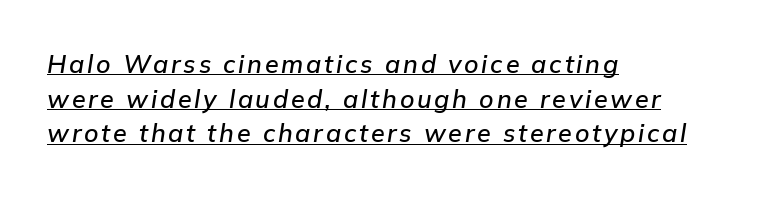
The image shows 25 px text type, italic (leaning right); set left-aligned, normal line spacing (1.39x), underlined.
